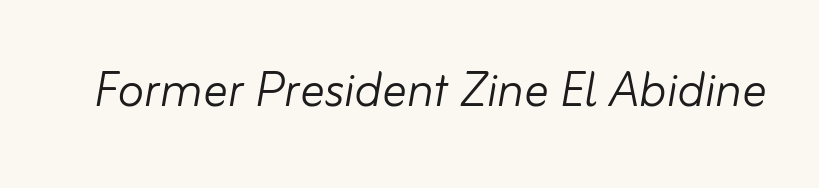
There is no visible air inserted between adjacent glyphs. A light-to-regular cut is what we see here. Just letters on the line, the space beneath them empty. These lines are rendered in a variable-pitch font. Would a proofreader flag this as italicized? Yes.
